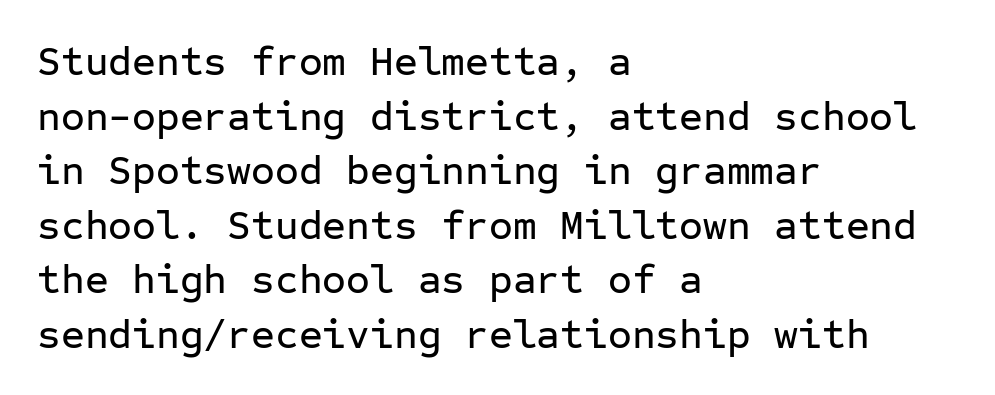
Notice how descenders clear the ascenders below comfortably — that's standard leading. The typeface chosen for these lines omits serifs. A classic flush-left, rag-right setting is used for this passage. Honestly, the letter spacing is just normal — you wouldn't notice it. Anything drawn beneath the words? Only blank space.
